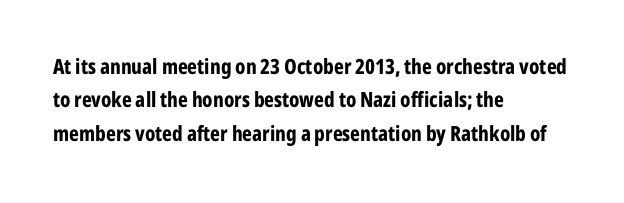
The image shows 21 px bold type, upright; set left-aligned, normal line spacing (1.59x), normal letter spacing, not underlined.
